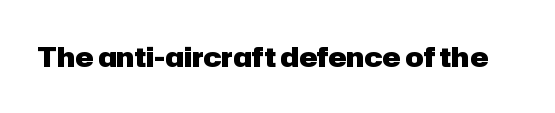
What stands out about the letter spacing? Nothing — it is the standard amount. No italicization has been applied; the sample stays upright. The gap between lines stays unmarked. Thick stems and heavy bowls — unmistakably bold.
